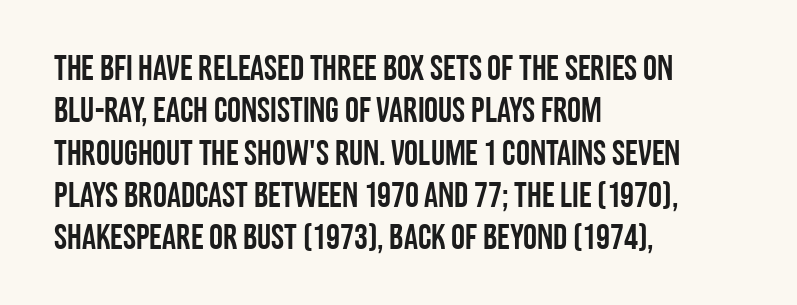
{"serif": "no", "italic": "no", "width": "condensed", "stroke_contrast": "low", "x_height": "large", "monospaced": "no", "underline": "no", "align": "left", "line_spacing_ratio": 1.21, "letter_spacing": "normal", "letter_spacing_em": 0.0, "glyph_px": 35}
